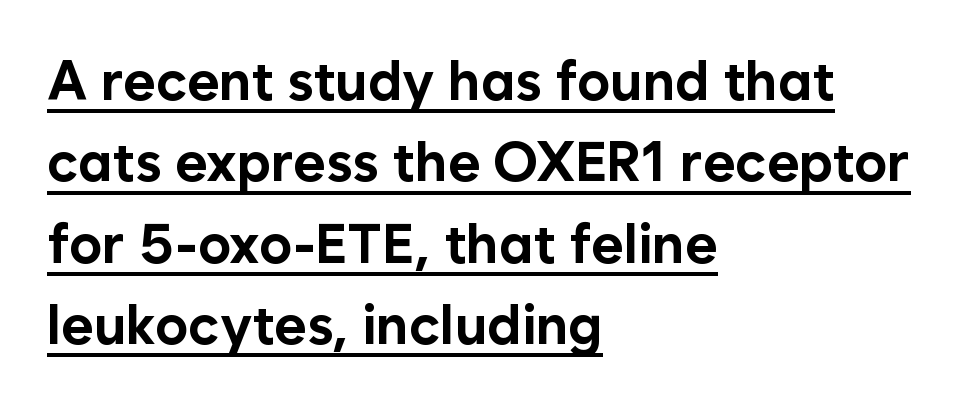
{"serif": "no", "italic": "no", "bold": "yes", "weight": "bold", "width": "normal", "stroke_contrast": "low", "x_height": "medium", "monospaced": "no", "underline": "yes", "align": "left", "line_spacing": "normal", "line_spacing_ratio": 1.48, "letter_spacing": "normal", "letter_spacing_em": 0.0, "glyph_px": 55}
